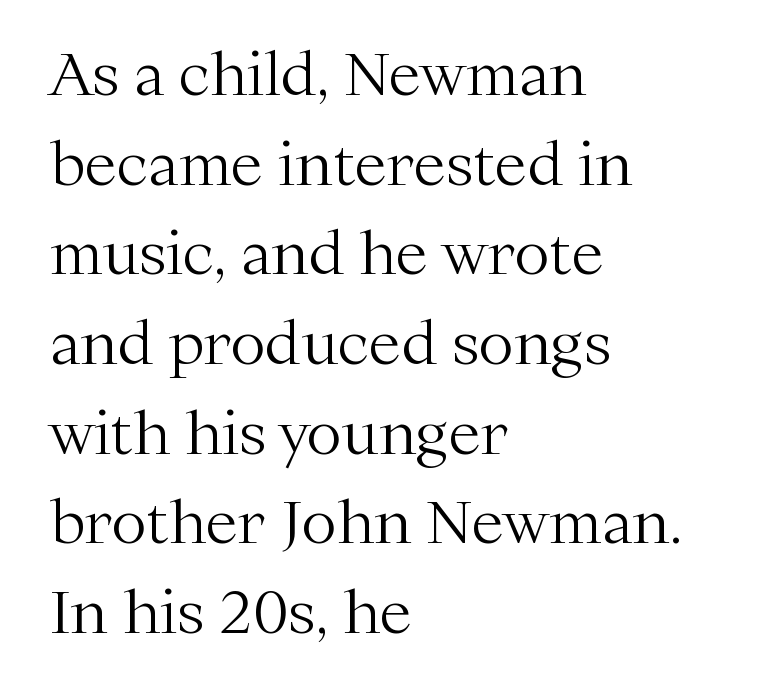
If you measured baseline to baseline, you'd find a middling distance. The type family on display is of the serif kind. The lettering stays uniformly vertical, giving the passage a roman look. Caption: face not bold, strokes unweighted. Visually the block forms a straight wall on the left and a jagged coastline on the right. Any mark beneath the type? The region is blank.
